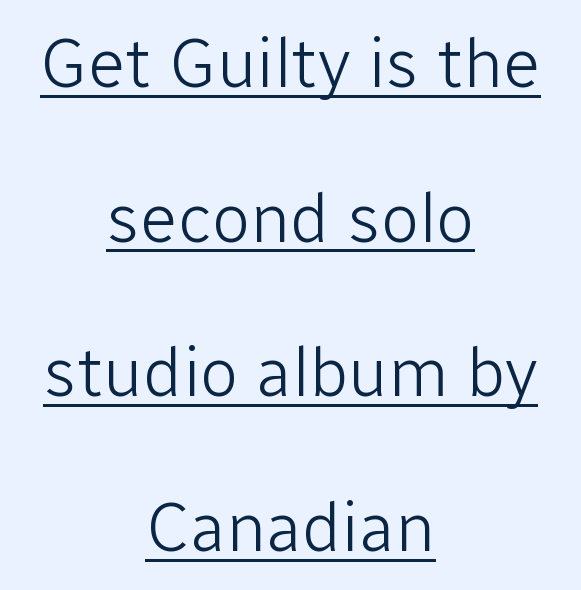
{"serif": "no", "italic": "no", "bold": "no", "weight": "light", "width": "normal", "stroke_contrast": "low", "x_height": "medium", "monospaced": "no", "underline": "yes", "align": "center", "line_spacing": "loose", "line_spacing_ratio": 2.21, "letter_spacing": "normal", "letter_spacing_em": 0.0, "glyph_px": 70}
